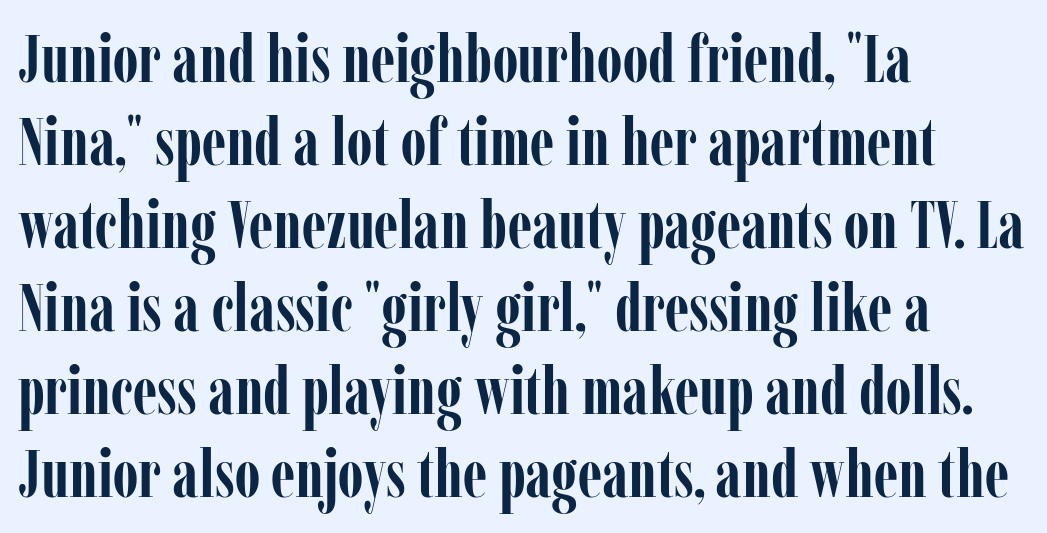
Horizontal alignment here is leftward, the default for most running prose. The area under the type is left untouched. Chunky letters — that's bold for sure. The letters stand straight up with perfectly vertical stems.
